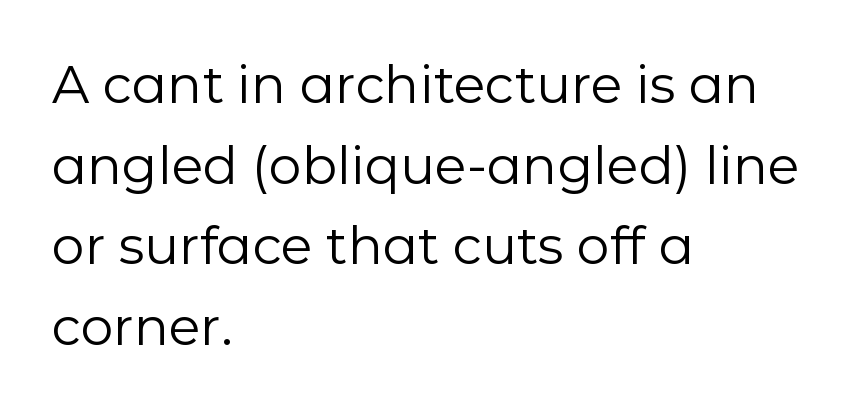
The image shows 52 px regular-weight sans-serif type, upright; set left-aligned, normal line spacing (1.55x), normal letter spacing, not underlined; low stroke contrast and a medium x-height.
